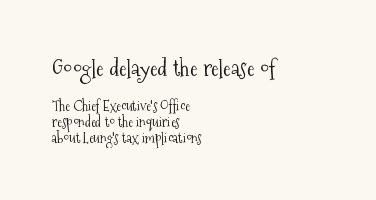
{"italic": "no", "bold": "no", "underline": "no", "align": "left", "line_spacing": "tight", "line_spacing_ratio": 1.12, "letter_spacing": "normal", "letter_spacing_em": 0.0, "larger_block": "first", "size_ratio": 1.64, "glyph_px": 23}
